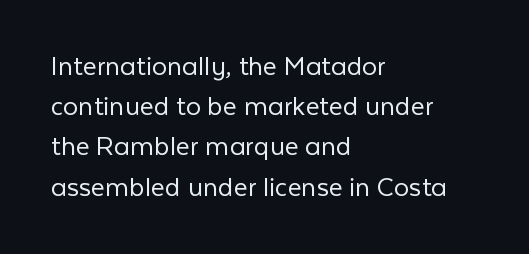
Designer's note — italics off, roman on. Where is the straight margin? On the left. The passage shown is typed in a proportional face where columns would drift. Regular leading. Font category for this specimen: sans-serif. Nothing heavy about these letters — not bold at all.
